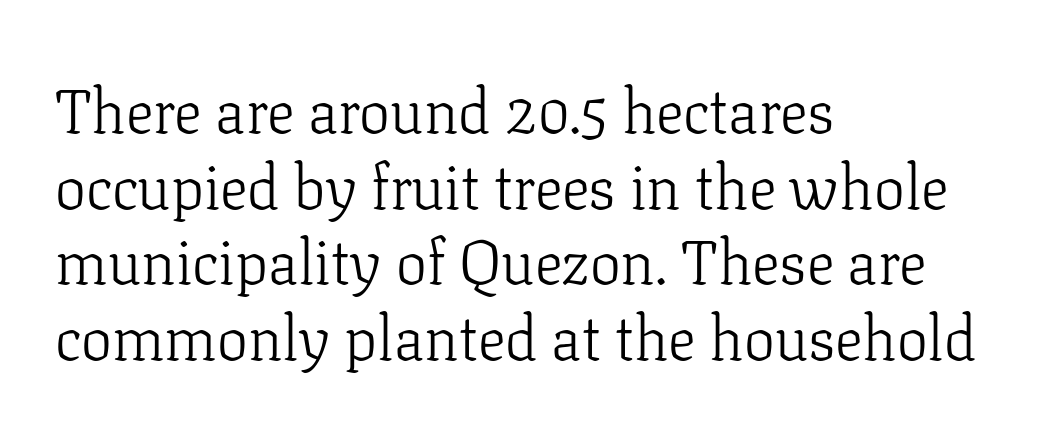
{"serif": "yes", "italic": "no", "bold": "no", "weight": "light", "width": "normal", "stroke_contrast": "low", "x_height": "medium", "monospaced": "no", "underline": "no", "align": "left", "line_spacing_ratio": 1.22, "letter_spacing": "normal", "letter_spacing_em": 0.0, "glyph_px": 62}
